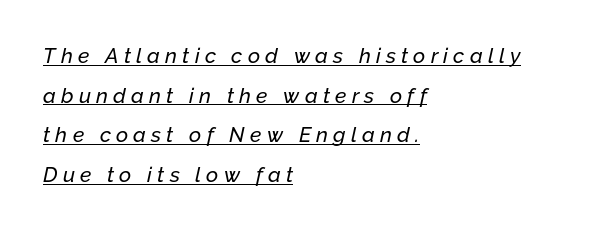
The image shows 21 px text type, italic (leaning right); set left-aligned, line spacing 1.89x, unusually wide letter spacing (+0.25 em), underlined.
